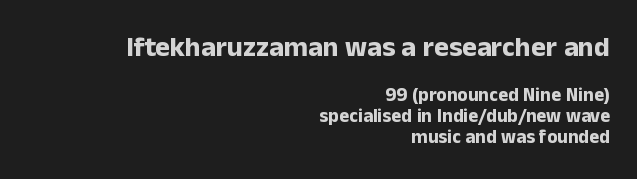
{"serif": "no", "italic": "no", "bold": "yes", "weight": "bold", "width": "normal", "stroke_contrast": "low", "x_height": "medium", "monospaced": "no", "underline": "no", "align": "right", "line_spacing": "tight", "line_spacing_ratio": 1.12, "letter_spacing": "normal", "letter_spacing_em": 0.0, "larger_block": "first", "size_ratio": 1.47, "glyph_px": 28}
